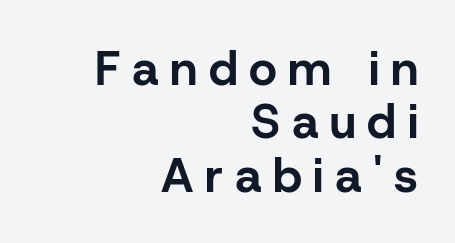
{"serif": "no", "italic": "no", "bold": "yes", "weight": "bold", "width": "normal", "stroke_contrast": "low", "x_height": "medium", "monospaced": "no", "underline": "no", "align": "right", "line_spacing": "tight", "line_spacing_ratio": 1.11, "letter_spacing": "wide", "letter_spacing_em": 0.24, "glyph_px": 48}
